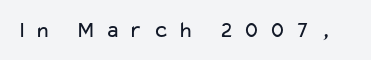
The image shows 23 px text type, upright; set unusually wide letter spacing (+0.4 em), not underlined.
